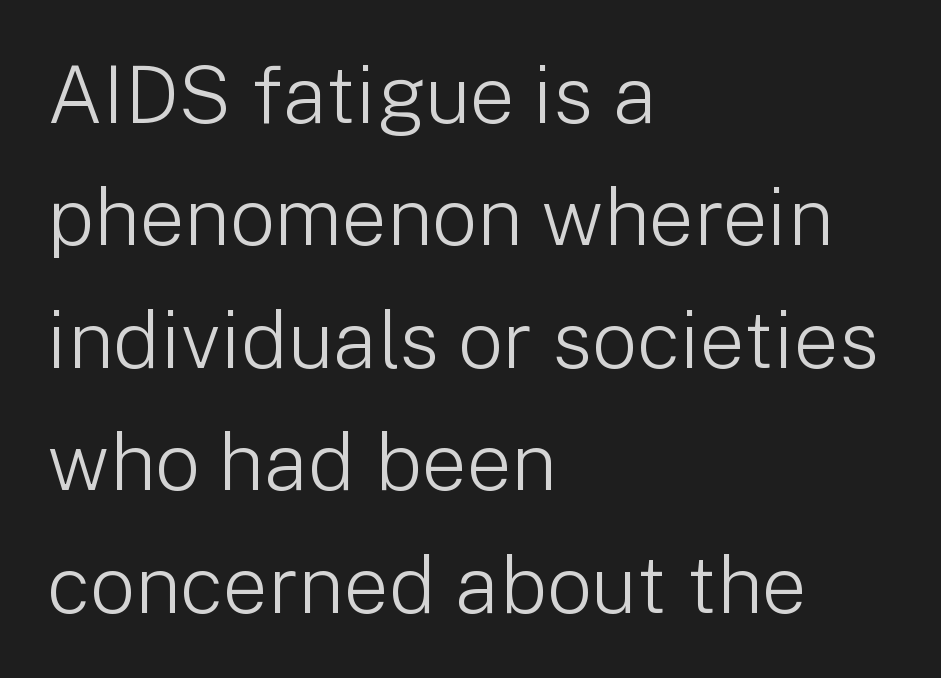
One glance says typical: line gaps are just what's usual. You can tell it's not italic because the verticals are truly vertical. These lines stack with their left ends in a neat column. These lines are rendered in a variable-pitch font. Typographically, this falls in the sans-serif category.
